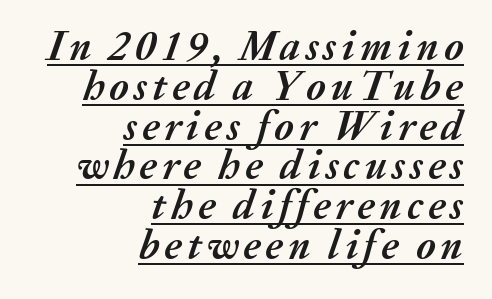
{"italic": "yes", "lean": "right", "slant_degrees": 20, "bold": "yes", "weight": "semibold", "width": "normal", "stroke_contrast": "medium", "x_height": "medium", "monospaced": "no", "underline": "yes", "align": "right", "line_spacing": "tight", "line_spacing_ratio": 0.97, "glyph_px": 41}
